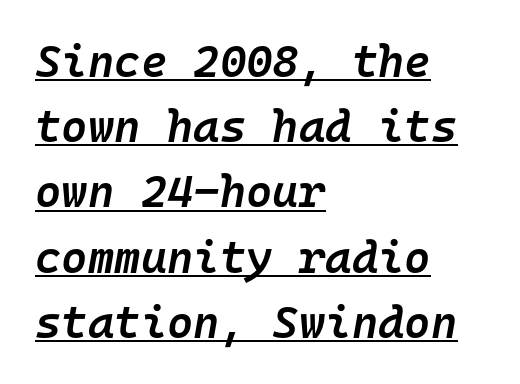
The image shows 45 px semibold type, italic (leaning right), monospaced; set left-aligned, normal line spacing (1.45x), normal letter spacing, underlined; low stroke contrast and a medium x-height.
